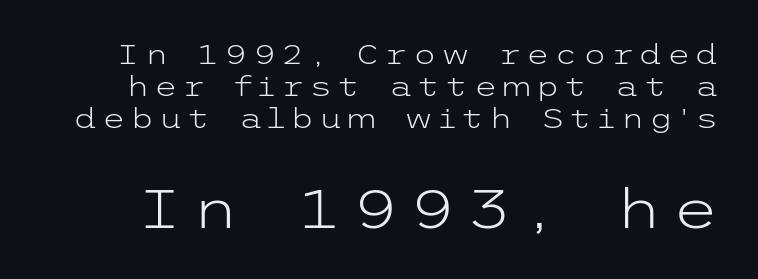
Q: Is the text bold? A: No.
Q: Is the text italic (slanted)? A: No, it is upright.
Q: Is the typeface a serif or a sans-serif typeface? A: Sans-serif.
Q: Is the text underlined? A: No.
Q: Which block of text is set in a larger size, the first (top) or the second (bottom)? A: The second (bottom) one.
Q: Width (condensed, normal, or wide)? A: Wide.
Q: Stroke contrast? A: Low.
Q: x-height? A: Medium.
